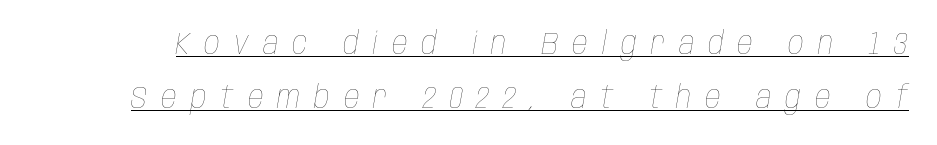
{"italic": "yes", "lean": "right", "slant_degrees": 10, "bold": "no", "weight": "thin", "width": "condensed", "stroke_contrast": "low", "x_height": "large", "monospaced": "no", "underline": "yes", "line_spacing_ratio": 1.74, "letter_spacing": "wide", "letter_spacing_em": 0.45, "glyph_px": 31}
